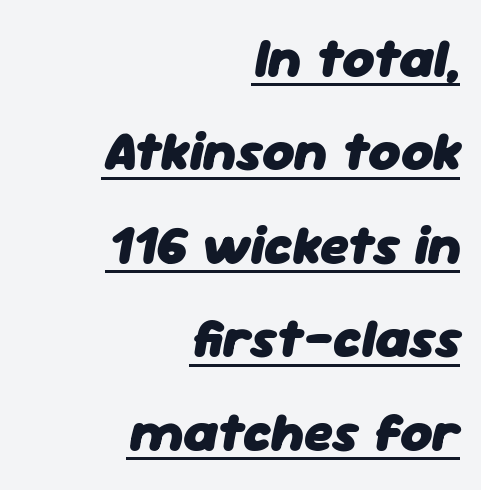
Q: Is the text bold? A: Yes.
Q: Is the text italic (slanted)? A: Yes, it leans right by about 11 degrees.
Q: Is the text underlined? A: Yes.
Q: How is the paragraph aligned? A: Right-aligned.
Q: Is the spacing between letters normal or unusually wide? A: Normal.
Q: Is the spacing between lines tight, normal or loose? A: Normal.
Q: Width (condensed, normal, or wide)? A: Normal.
Q: Stroke contrast? A: Low.
Q: x-height? A: Medium.
Q: Monospaced? A: No.
